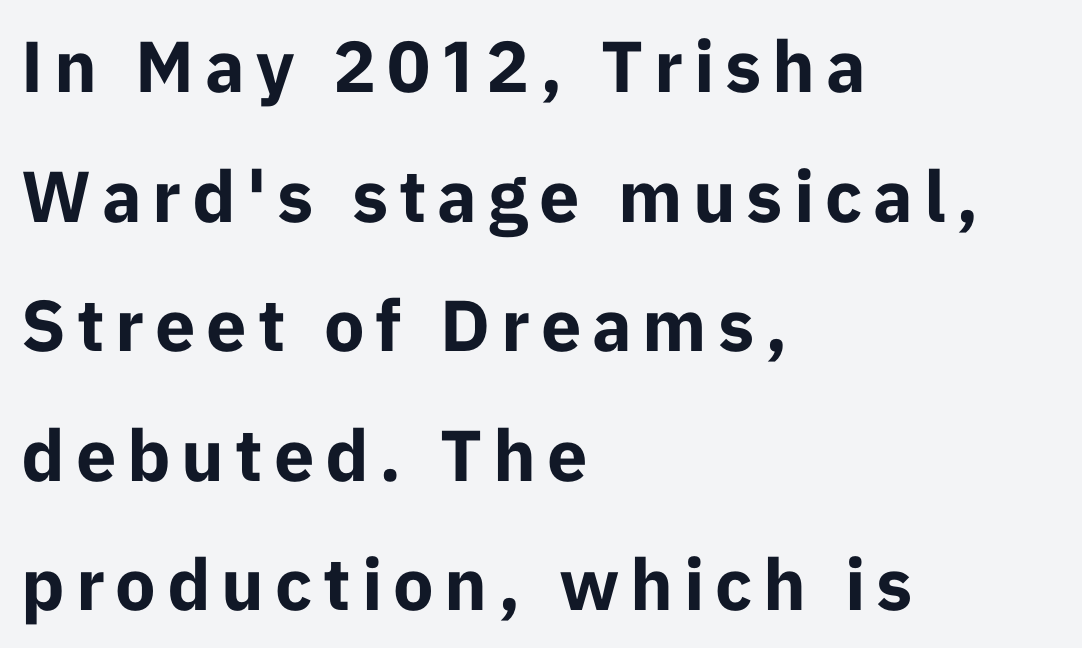
Q: Is the text bold? A: Yes.
Q: Is the text italic (slanted)? A: No, it is upright.
Q: Is the typeface a serif or a sans-serif typeface? A: Sans-serif.
Q: Is the text underlined? A: No.
Q: How is the paragraph aligned? A: Left-aligned.
Q: Width (condensed, normal, or wide)? A: Normal.
Q: Stroke contrast? A: Low.
Q: x-height? A: Medium.
Q: Monospaced? A: No.
